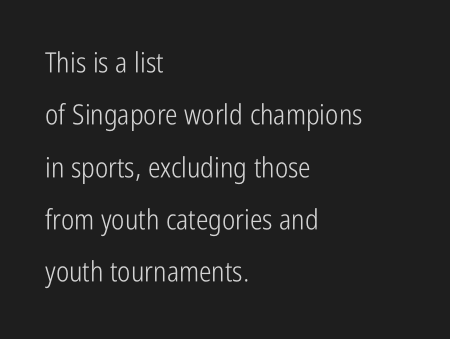
The image shows 28 px light, condensed sans-serif type, upright; set left-aligned, line spacing 1.87x, normal letter spacing, not underlined; low stroke contrast and a medium x-height.
